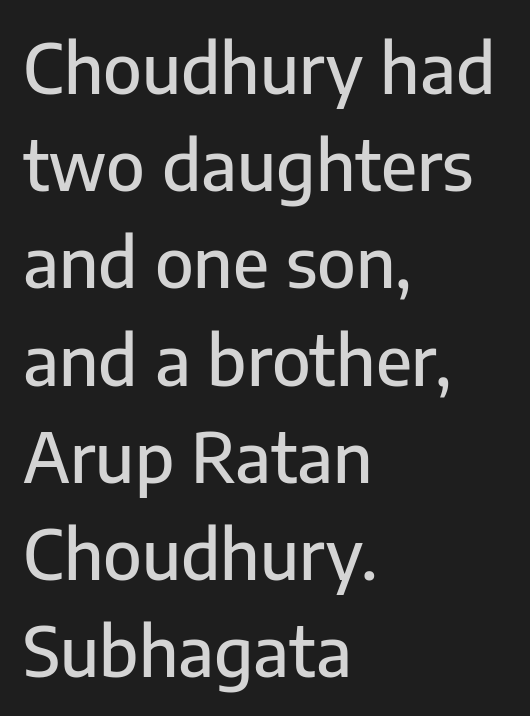
Q: Is the text italic (slanted)? A: No, it is upright.
Q: Is the typeface a serif or a sans-serif typeface? A: Sans-serif.
Q: Is the text underlined? A: No.
Q: How is the paragraph aligned? A: Left-aligned.
Q: Is the spacing between letters normal or unusually wide? A: Normal.
Q: Is the spacing between lines tight, normal or loose? A: Normal.
Q: Width (condensed, normal, or wide)? A: Normal.
Q: Stroke contrast? A: Low.
Q: x-height? A: Medium.
Q: Monospaced? A: No.
